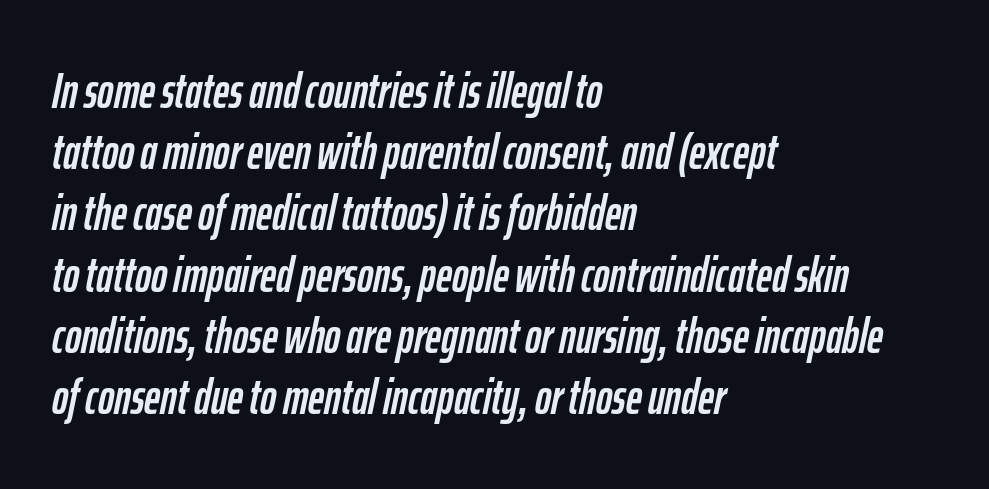
Q: Is the text italic (slanted)? A: Yes, it leans right by about 12 degrees.
Q: Is the text underlined? A: No.
Q: How is the paragraph aligned? A: Left-aligned.
Q: Is the spacing between letters normal or unusually wide? A: Normal.
Q: Is the spacing between lines tight, normal or loose? A: Normal.
Q: Width (condensed, normal, or wide)? A: Condensed.
Q: Stroke contrast? A: Low.
Q: x-height? A: Medium.
Q: Monospaced? A: No.
